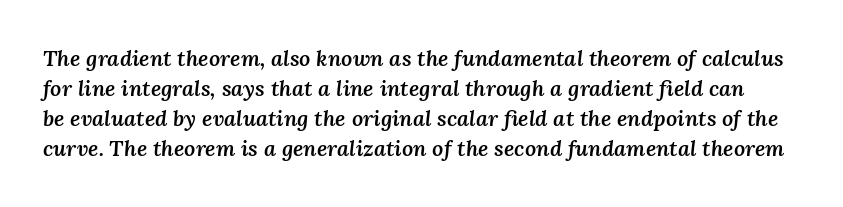
Q: Is the text bold? A: Semi-bold.
Q: Is the text italic (slanted)? A: Yes, it leans right by about 3 degrees.
Q: Is the text underlined? A: No.
Q: Is the spacing between letters normal or unusually wide? A: Normal.
Q: Is the spacing between lines tight, normal or loose? A: Normal.
